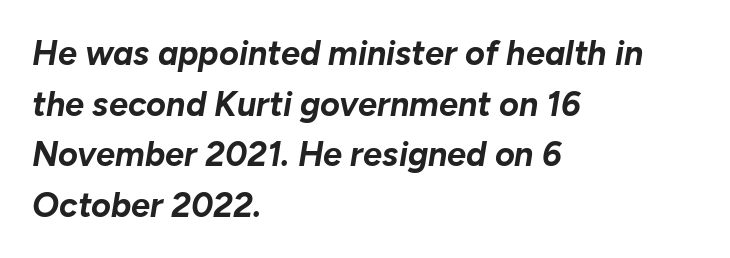
{"italic": "yes", "lean": "right", "slant_degrees": 10, "bold": "yes", "weight": "bold", "width": "normal", "stroke_contrast": "low", "x_height": "medium", "monospaced": "no", "underline": "no", "align": "left", "line_spacing": "normal", "line_spacing_ratio": 1.49, "letter_spacing": "normal", "letter_spacing_em": 0.0, "glyph_px": 34}
